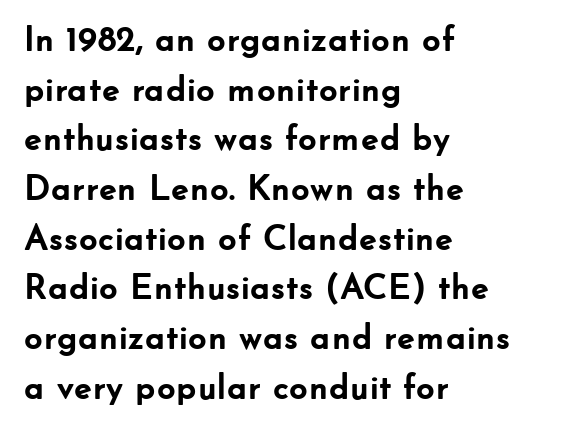
{"serif": "no", "italic": "no", "bold": "yes", "weight": "semibold", "width": "normal", "stroke_contrast": "low", "x_height": "small", "monospaced": "no", "underline": "no", "align": "left", "line_spacing": "normal", "line_spacing_ratio": 1.38, "letter_spacing": "normal", "letter_spacing_em": 0.0, "glyph_px": 36}
